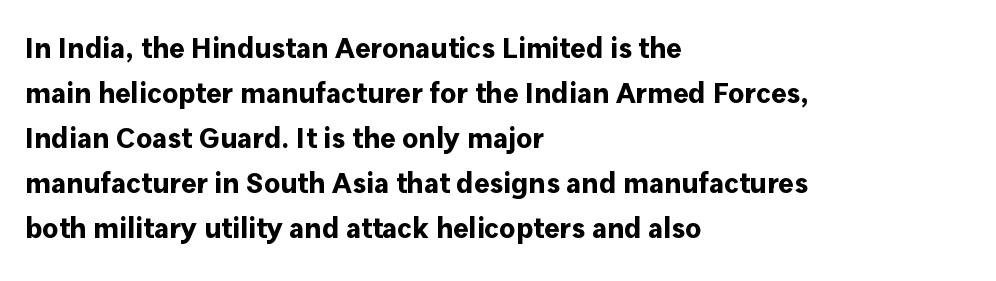
{"serif": "no", "italic": "no", "bold": "yes", "weight": "bold", "width": "normal", "stroke_contrast": "low", "x_height": "medium", "monospaced": "no", "underline": "no", "align": "left", "line_spacing": "normal", "line_spacing_ratio": 1.55, "letter_spacing": "normal", "letter_spacing_em": 0.0, "glyph_px": 29}
